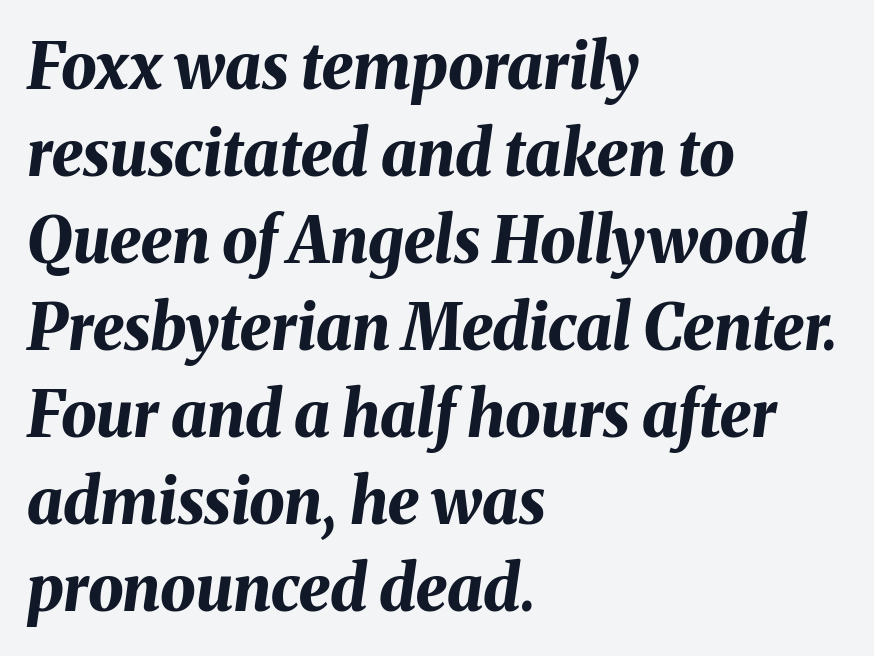
{"italic": "yes", "lean": "right", "slant_degrees": 8, "bold": "yes", "weight": "bold", "width": "normal", "stroke_contrast": "medium", "x_height": "medium", "monospaced": "no", "underline": "no", "align": "left", "line_spacing": "normal", "line_spacing_ratio": 1.38, "letter_spacing": "normal", "letter_spacing_em": 0.0, "glyph_px": 63}
